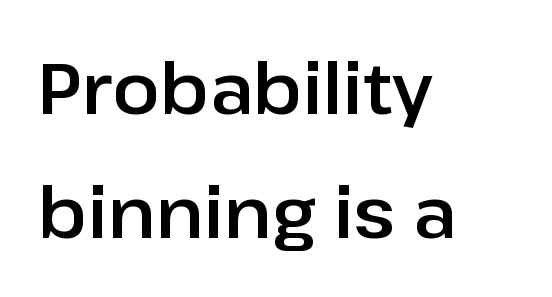
Has an underline been added? It has not. The type sits square on the baseline with zero lean. Visually the block forms a straight wall on the left and a jagged coastline on the right. Compared with typical body copy, the letter spacing here is the same. Looks like regular typesetting: each glyph gets only the width it needs. Each letter's strokes conclude bluntly, with no projecting serifs.
